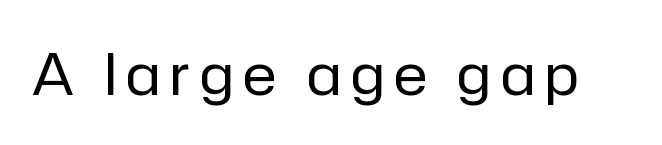
Q: Is the text bold? A: No.
Q: Is the text italic (slanted)? A: No, it is upright.
Q: Is the typeface a serif or a sans-serif typeface? A: Sans-serif.
Q: Is the text underlined? A: No.
Q: Width (condensed, normal, or wide)? A: Normal.
Q: Stroke contrast? A: Low.
Q: x-height? A: Medium.
Q: Monospaced? A: No.
